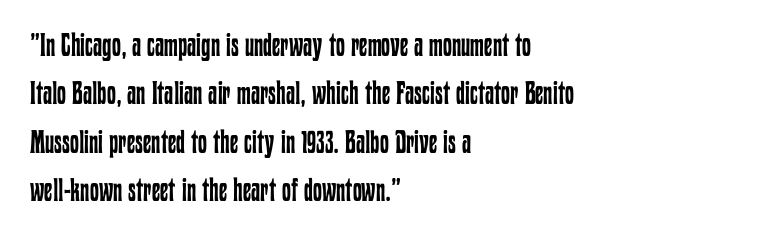
{"italic": "no", "bold": "no", "weight": "regular", "width": "condensed", "stroke_contrast": "low", "x_height": "medium", "monospaced": "no", "underline": "no", "align": "left", "line_spacing": "normal", "line_spacing_ratio": 1.51, "letter_spacing": "normal", "letter_spacing_em": 0.0, "glyph_px": 32}
